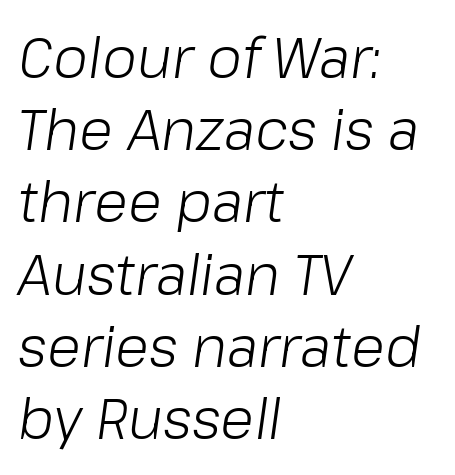
Q: Is the text bold? A: No.
Q: Is the text italic (slanted)? A: Yes, it leans right by about 8 degrees.
Q: Is the text underlined? A: No.
Q: How is the paragraph aligned? A: Left-aligned.
Q: Is the spacing between letters normal or unusually wide? A: Normal.
Q: Is the spacing between lines tight, normal or loose? A: Normal.
Q: Width (condensed, normal, or wide)? A: Normal.
Q: Stroke contrast? A: Low.
Q: x-height? A: Medium.
Q: Monospaced? A: No.
